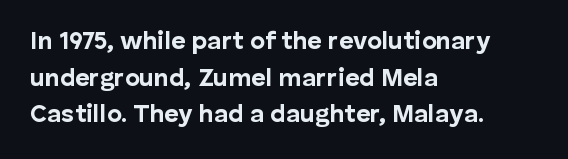
Q: Is the text bold? A: Yes.
Q: Is the text italic (slanted)? A: No, it is upright.
Q: Is the text underlined? A: No.
Q: How is the paragraph aligned? A: Left-aligned.
Q: Is the spacing between letters normal or unusually wide? A: Normal.
Q: Is the spacing between lines tight, normal or loose? A: Normal.
